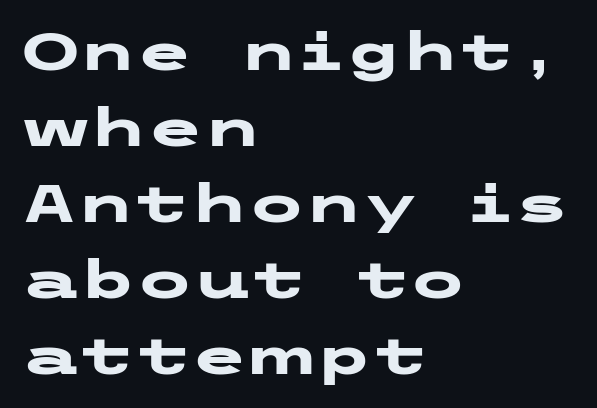
These lines sit exactly where default settings would place them. Compared with an ordinary text face, these strokes are far heavier — a full bold. Is the block centered? No — it sits flush against the left margin. Characters remain perfectly vertical along every line. Serifs: no, the terminals of the letterforms are clean.
